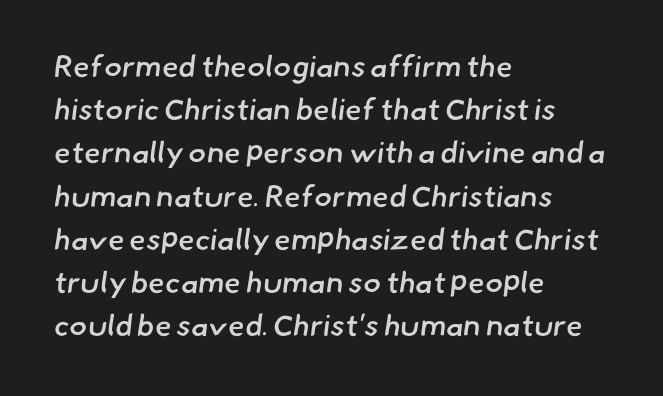
The image shows 30 px semibold sans-serif type; set left-aligned, normal line spacing (1.44x), normal letter spacing, not underlined; low stroke contrast and a small x-height.
